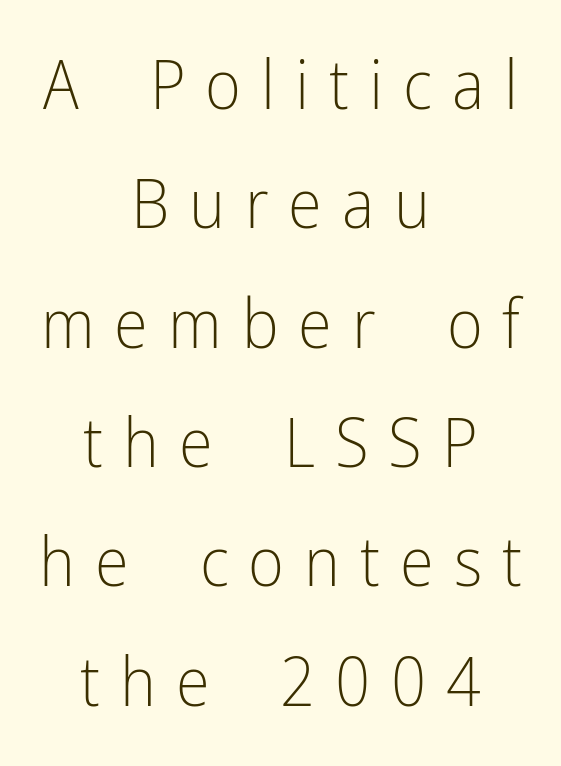
Q: Is the text bold? A: No.
Q: Is the text italic (slanted)? A: No, it is upright.
Q: Is the typeface a serif or a sans-serif typeface? A: Sans-serif.
Q: Is the text underlined? A: No.
Q: How is the paragraph aligned? A: Centered.
Q: Is the spacing between letters normal or unusually wide? A: Unusually wide.
Q: Width (condensed, normal, or wide)? A: Condensed.
Q: Stroke contrast? A: Low.
Q: x-height? A: Medium.
Q: Monospaced? A: No.
